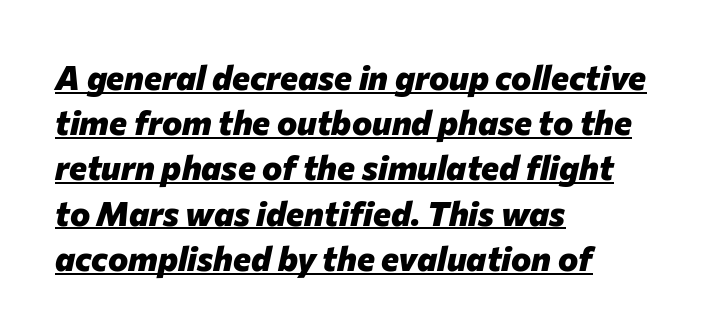
Q: Is the text bold? A: Yes.
Q: Is the text italic (slanted)? A: Yes, it leans right by about 12 degrees.
Q: Is the text underlined? A: Yes.
Q: How is the paragraph aligned? A: Left-aligned.
Q: Is the spacing between letters normal or unusually wide? A: Normal.
Q: Is the spacing between lines tight, normal or loose? A: Normal.
Q: Width (condensed, normal, or wide)? A: Normal.
Q: Stroke contrast? A: Low.
Q: x-height? A: Medium.
Q: Monospaced? A: No.
